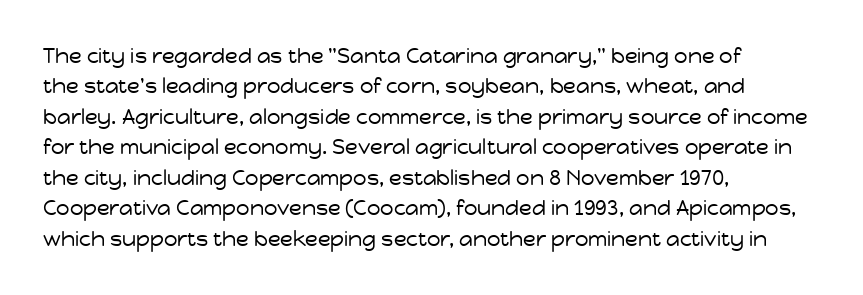
The image shows 21 px text type, upright; set left-aligned, normal line spacing (1.45x), normal letter spacing, not underlined.
